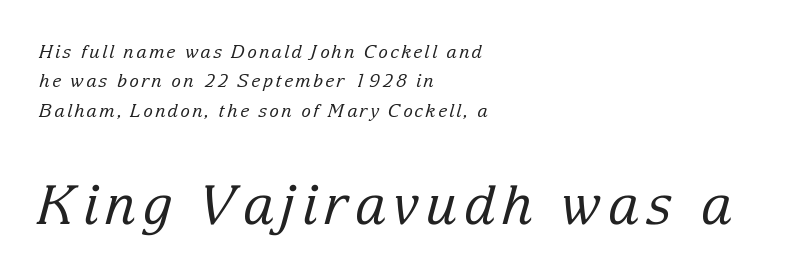
Q: Is the text bold? A: No.
Q: Is the text italic (slanted)? A: Yes, it leans right by about 15 degrees.
Q: Is the typeface a serif or a sans-serif typeface? A: Serif.
Q: Is the text underlined? A: No.
Q: How is the paragraph aligned? A: Left-aligned.
Q: Is the spacing between lines tight, normal or loose? A: Normal.
Q: Which block of text is set in a larger size, the first (top) or the second (bottom)? A: The second (bottom) one.
Q: Width (condensed, normal, or wide)? A: Normal.
Q: Stroke contrast? A: Low.
Q: x-height? A: Medium.
Q: Monospaced? A: No.
